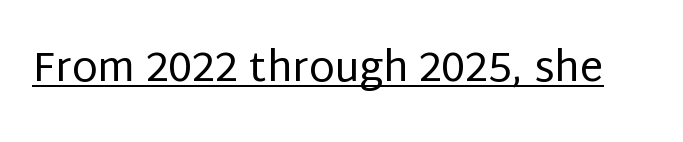
Think of a printed novel: that variable character pitch is what you see here. Letter spacing: default. Check where the strokes stop: nothing finishes them off — pure sans. Emphasis is given by a line drawn under the lettering. Every character sits straight up, as roman type does. The weight would be labelled regular, book, light, or lighter still.
